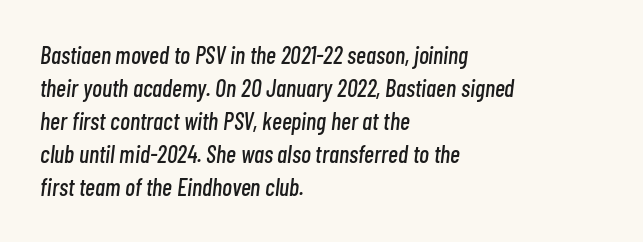
The image shows 24 px text type, italic (leaning right); set left-aligned, normal line spacing (1.38x), normal letter spacing, not underlined.
